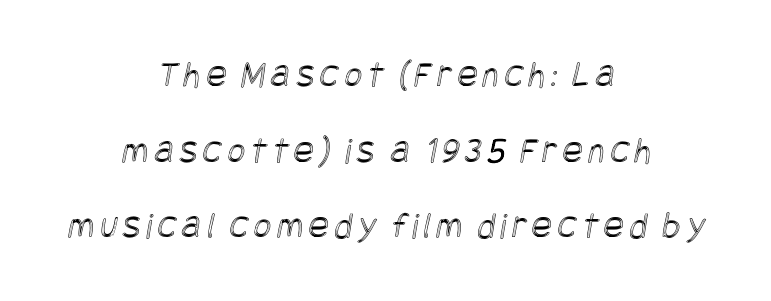
Every row of glyphs is offset so its center matches the block's center. The space beneath each line is pristine and unruled. This block would shrink considerably if given ordinary leading; it's expanded now.
